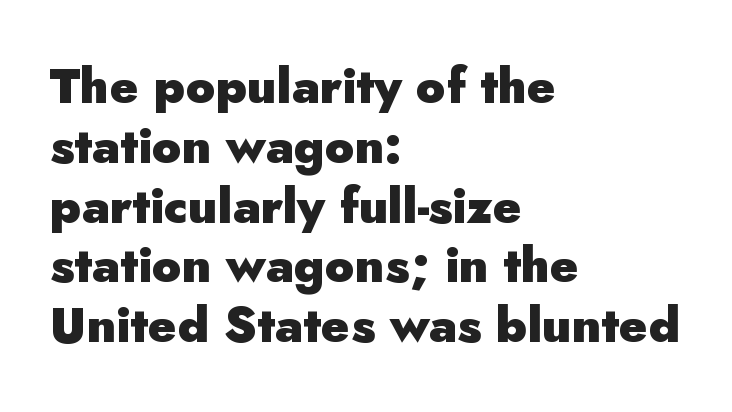
The image shows 49 px heavy sans-serif type, upright; set left-aligned, line spacing 1.22x, normal letter spacing, not underlined; low stroke contrast and a small x-height.
